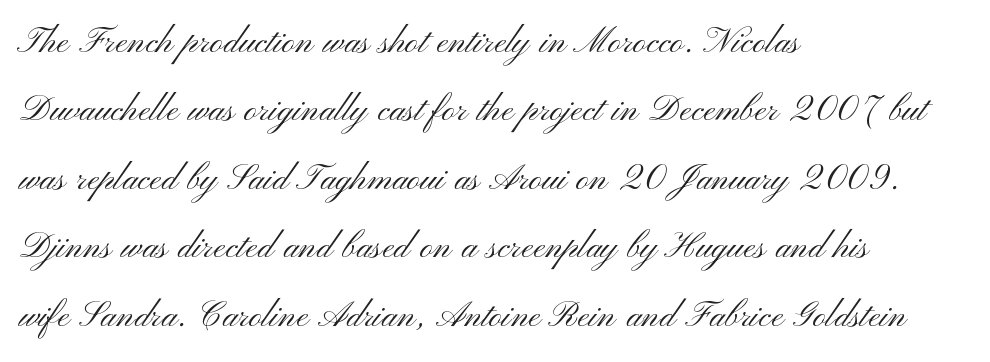
The image shows 45 px light, wide sans-serif type; set left-aligned, normal line spacing (1.52x), normal letter spacing, not underlined; medium stroke contrast and a small x-height.
